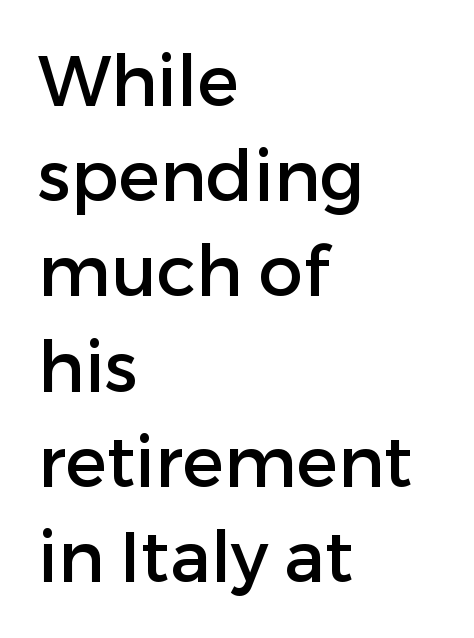
The rag falls on the right side of this text block. Quick note: underline off. The axis of the letterforms is exactly vertical. A typesetter would label this face a sans. A typesetter would call this proportional, since set widths differ per character. Reading down the column, the eye jumps a familiar distance to each next line.
